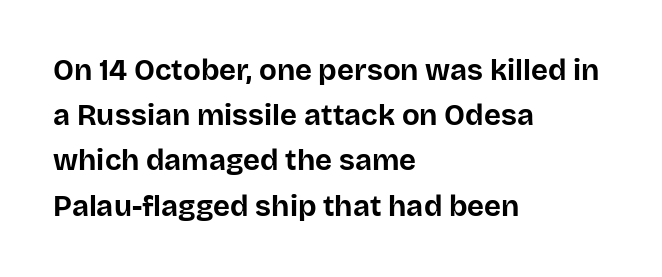
Each letter's strokes conclude bluntly, with no projecting serifs. Check under the words: just untouched page. Typeset ragged right — the left edge is the straight one. Character widths vary here, with narrow letters taking less room than wide ones. Default kerning and tracking; the words read as compact shapes.
